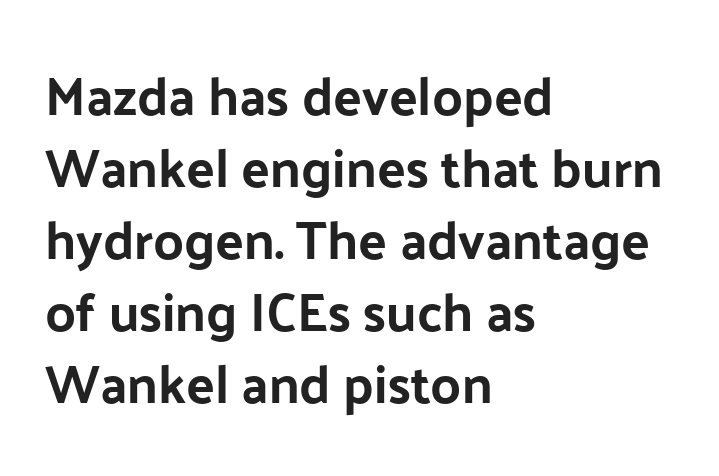
{"serif": "no", "italic": "no", "width": "normal", "stroke_contrast": "low", "x_height": "medium", "monospaced": "no", "underline": "no", "align": "left", "line_spacing": "normal", "line_spacing_ratio": 1.36, "letter_spacing": "normal", "letter_spacing_em": 0.0, "glyph_px": 53}
